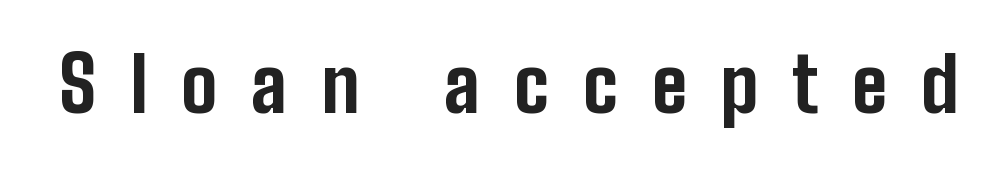
Q: Is the text bold? A: Yes.
Q: Is the text italic (slanted)? A: No, it is upright.
Q: Is the typeface a serif or a sans-serif typeface? A: Sans-serif.
Q: Is the text underlined? A: No.
Q: Is the spacing between letters normal or unusually wide? A: Unusually wide.
Q: Width (condensed, normal, or wide)? A: Condensed.
Q: Stroke contrast? A: Low.
Q: x-height? A: Medium.
Q: Monospaced? A: No.
